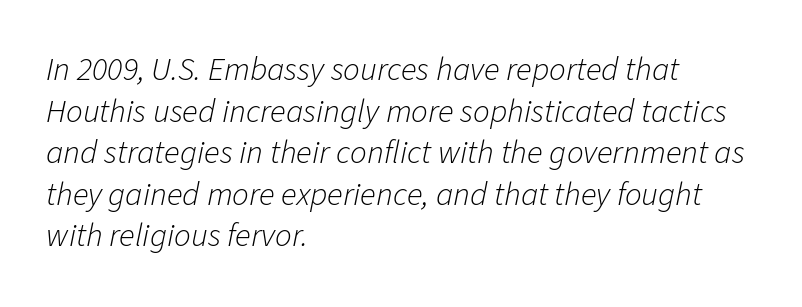
The zone under the glyphs is completely vacant. The letters sit at their default tracking, neither squeezed nor spread. Counters stay open thanks to moderate or lighter strokes. Looks like regular typesetting: each glyph gets only the width it needs.
